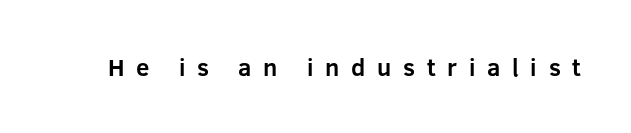
{"italic": "no", "bold": "yes", "underline": "no", "letter_spacing": "wide", "letter_spacing_em": 0.49, "glyph_px": 24}
